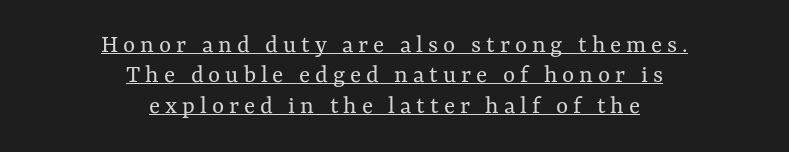
The image shows 26 px text type, upright; set centered, line spacing 1.17x, underlined.
